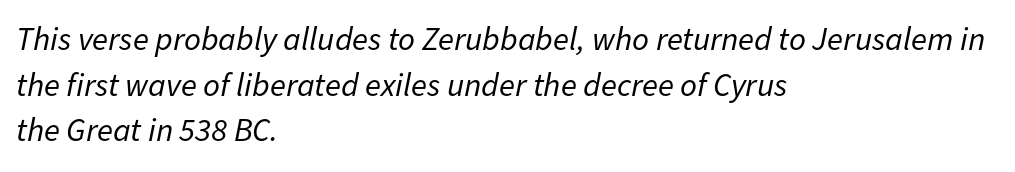
Q: Is the text bold? A: No.
Q: Is the text italic (slanted)? A: Yes, it leans right by about 11 degrees.
Q: Is the text underlined? A: No.
Q: How is the paragraph aligned? A: Left-aligned.
Q: Is the spacing between letters normal or unusually wide? A: Normal.
Q: Is the spacing between lines tight, normal or loose? A: Normal.
Q: Width (condensed, normal, or wide)? A: Normal.
Q: Stroke contrast? A: Low.
Q: x-height? A: Medium.
Q: Monospaced? A: No.
